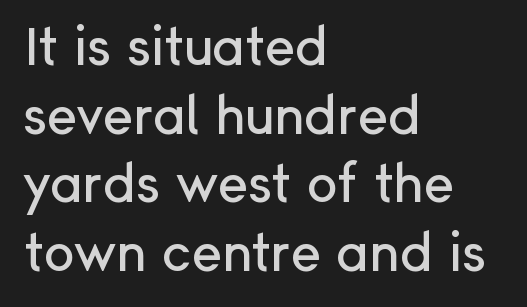
The image shows 52 px sans-serif type, upright; set left-aligned, normal line spacing (1.32x), normal letter spacing, not underlined; low stroke contrast and a medium x-height.
